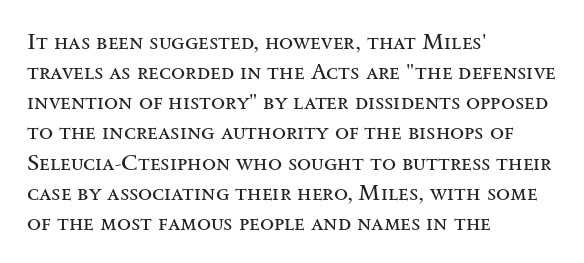
Teacher's note: observe the even left margin — that is flush-left alignment. Does extra space separate the letters? No, they use regular spacing. In terms of posture, this sample is upright. The glyphs are unaccompanied by any horizontal stroke below them. The lines sit at an ordinary, default distance from one another.
